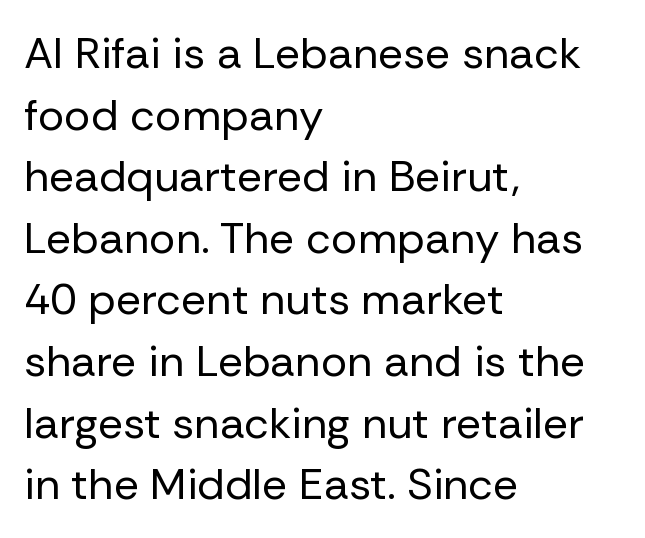
The line texture is even and compact thanks to regular tracking. Ink coverage per letter is moderate at most. This sample keeps an unexceptional amount of space between lines. Type style note: lacks serifs. Line beginnings align vertically; line endings do not.
